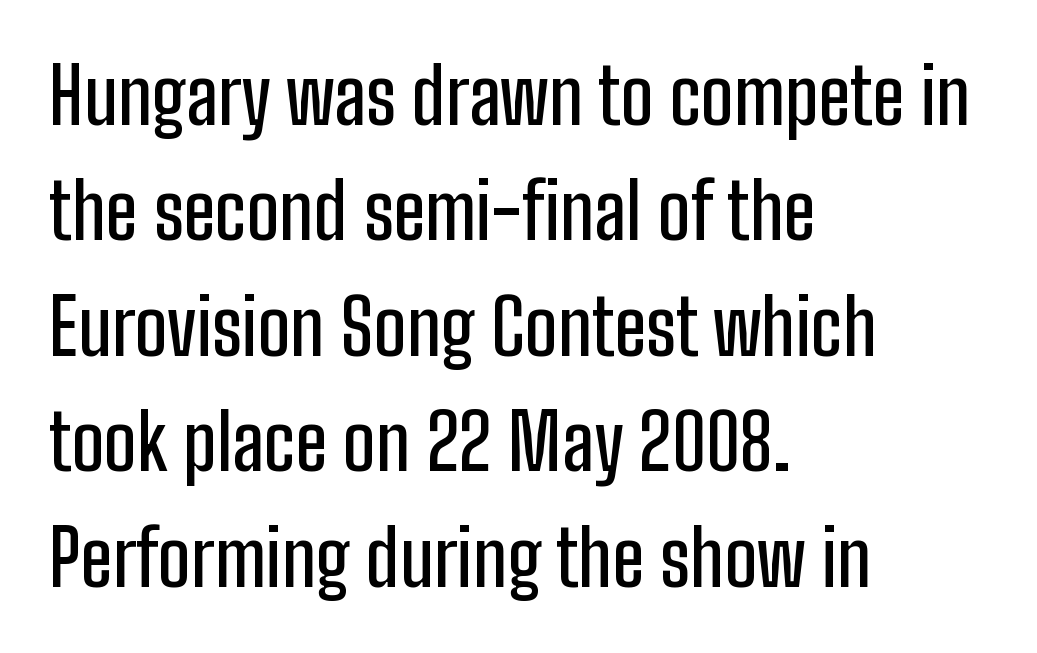
Spacing verdict: proportional, widths tailored to each character. Characters follow at the spacing the type designer built in. Check the space under the baseline: it is left empty. The font's upright variant was chosen for this text. The font family rendered here belongs to the sans-serif group.
